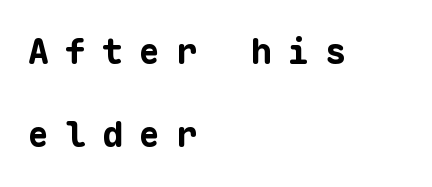
{"serif": "no", "italic": "no", "bold": "yes", "weight": "bold", "width": "normal", "stroke_contrast": "low", "x_height": "medium", "monospaced": "yes", "underline": "no", "align": "left", "line_spacing": "loose", "line_spacing_ratio": 2.38, "letter_spacing": "wide", "letter_spacing_em": 0.46, "glyph_px": 35}
